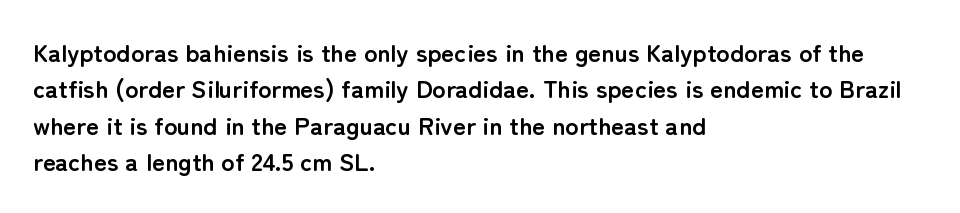
The letters are bold, with thick, heavy strokes. If you measured baseline to baseline, you'd find a middling distance. Posture: straight, roman, zero tilt. No word sits above an underline.
